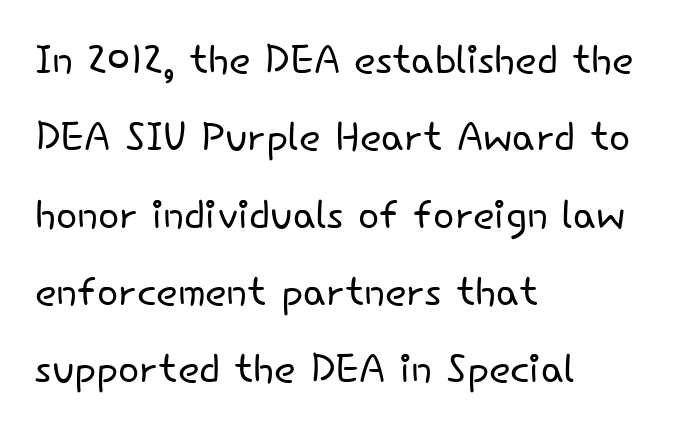
The image shows 56 px light sans-serif type, upright; set left-aligned, normal line spacing (1.38x), normal letter spacing, not underlined; low stroke contrast and a small x-height.
